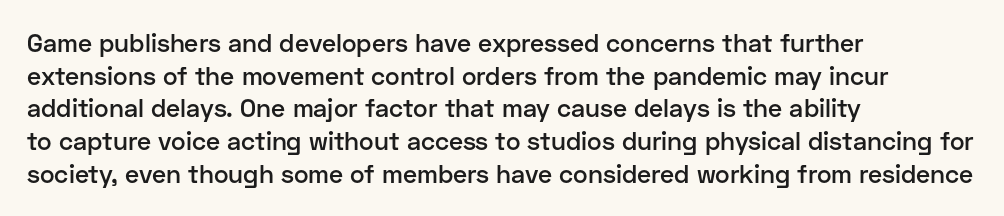
Q: Is the text bold? A: Semi-bold.
Q: Is the text italic (slanted)? A: No, it is upright.
Q: Is the text underlined? A: No.
Q: How is the paragraph aligned? A: Left-aligned.
Q: Is the spacing between letters normal or unusually wide? A: Normal.
Q: Is the spacing between lines tight, normal or loose? A: Normal.
